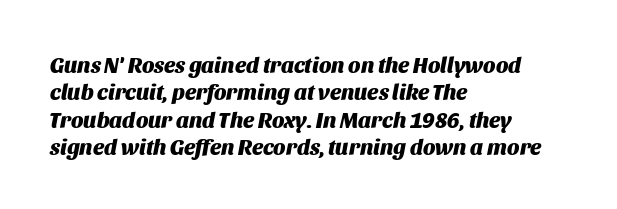
Short note: letters normally spaced. These words are printed bold, with thick strokes throughout. Glance below the letters and you will spot only blank space. Layout note: lines flush left. Characters are canted at an angle relative to the baseline's perpendicular.
